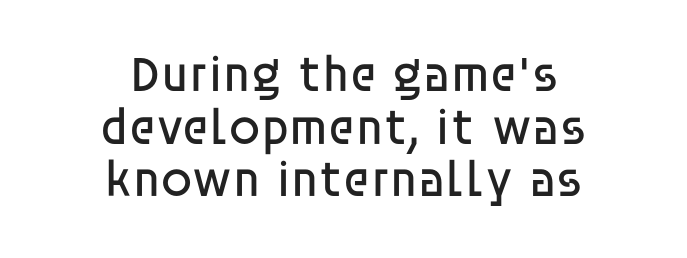
Are there feet on the stems? There aren't — it's a sans. Tightly led — the rows are bunched. A light-to-regular cut is what we see here. Note the varied advance widths — an 'i' is clearly narrower than an 'm'. Nope, not italic — everything's standing straight.
